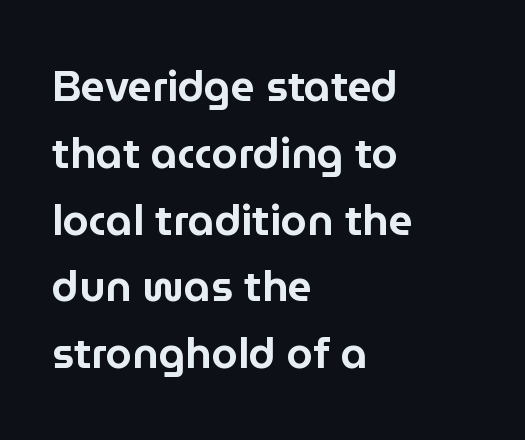
The image shows 42 px sans-serif type, upright; set left-aligned, normal line spacing (1.59x), normal letter spacing, not underlined; low stroke contrast and a medium x-height.
